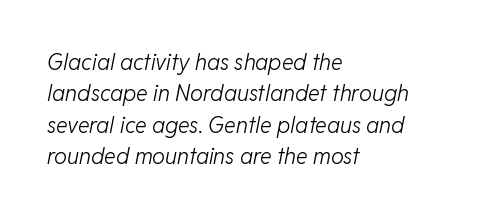
Posture: slanted. The strip under each line holds only bare page. No chunkiness to these letters — they're not bold. A normal amount of white space separates one row of letters from the next. The letterforms sit shoulder to shoulder at normal distance.
